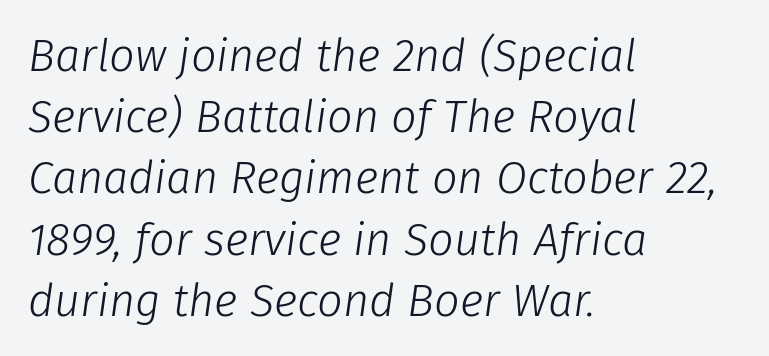
The image shows 45 px light type, italic (leaning right); set left-aligned, normal line spacing (1.36x), normal letter spacing, not underlined; low stroke contrast and a medium x-height.
